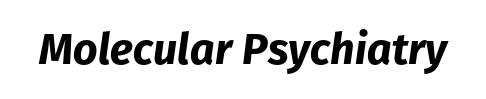
The letters are slanted; this is an italic face. Heavy, bold letterforms. The face used here is proportionally spaced, like ordinary book or web type. The passage shown is not underscored anywhere.
